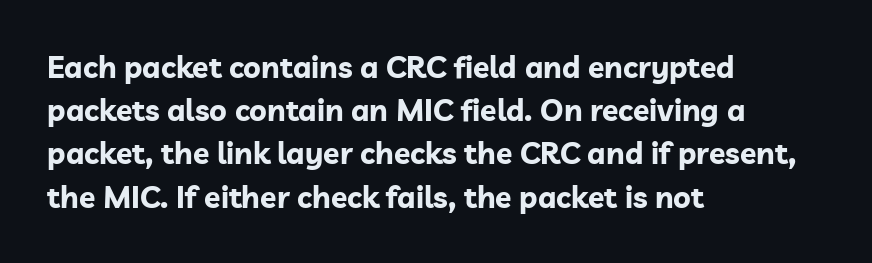
The image shows 30 px bold sans-serif type, upright; set left-aligned, normal line spacing (1.44x), normal letter spacing, not underlined; low stroke contrast and a medium x-height.
